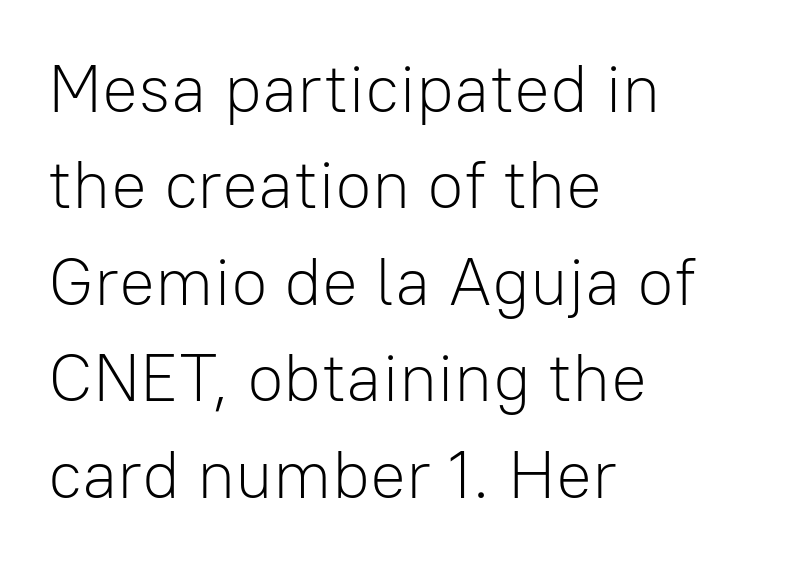
Q: Is the text bold? A: No.
Q: Is the text italic (slanted)? A: No, it is upright.
Q: Is the typeface a serif or a sans-serif typeface? A: Sans-serif.
Q: Is the text underlined? A: No.
Q: How is the paragraph aligned? A: Left-aligned.
Q: Is the spacing between letters normal or unusually wide? A: Normal.
Q: Is the spacing between lines tight, normal or loose? A: Normal.
Q: Width (condensed, normal, or wide)? A: Normal.
Q: Stroke contrast? A: Low.
Q: x-height? A: Medium.
Q: Monospaced? A: No.
